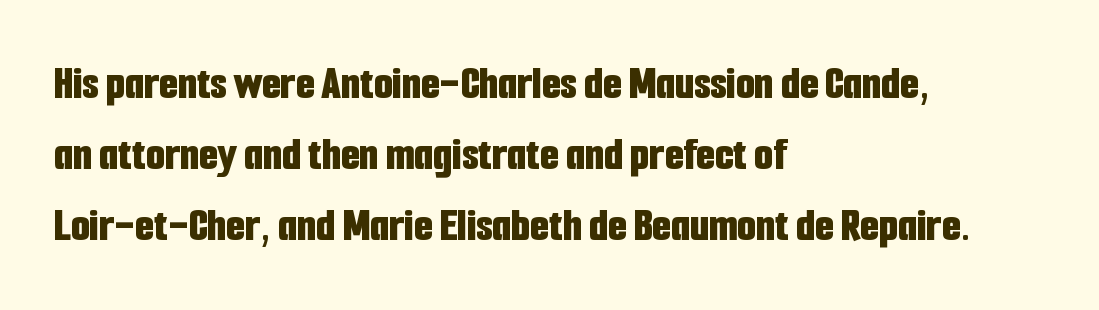
The image shows 48 px bold, condensed sans-serif type, upright; set left-aligned, normal line spacing (1.48x), normal letter spacing, not underlined; low stroke contrast and a medium x-height.
